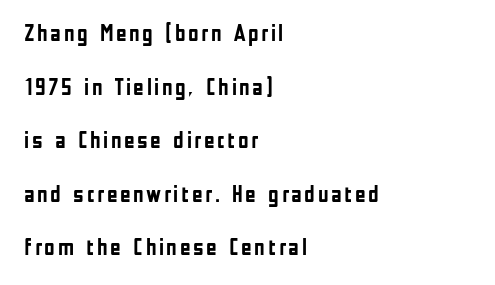
Leftover space on each line is placed entirely after the last word. Only glyphs here, with clear space below each row. Chunky letters — that's bold for sure. Every stem runs plumb, perpendicular to the baseline. Notice the wide empty band between every row — that's loose leading.
